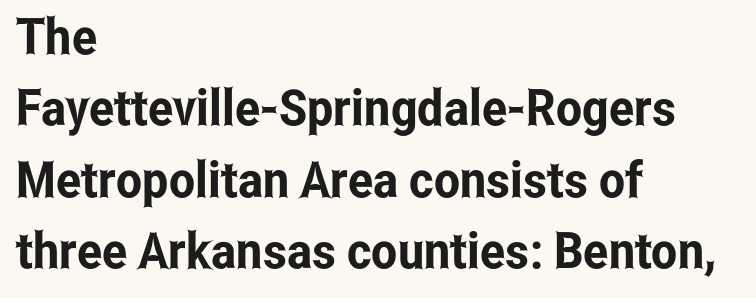
Q: Is the text italic (slanted)? A: No, it is upright.
Q: Is the typeface a serif or a sans-serif typeface? A: Sans-serif.
Q: Is the text underlined? A: No.
Q: How is the paragraph aligned? A: Left-aligned.
Q: Is the spacing between letters normal or unusually wide? A: Normal.
Q: Is the spacing between lines tight, normal or loose? A: Normal.
Q: Width (condensed, normal, or wide)? A: Condensed.
Q: Stroke contrast? A: Low.
Q: x-height? A: Medium.
Q: Monospaced? A: No.
